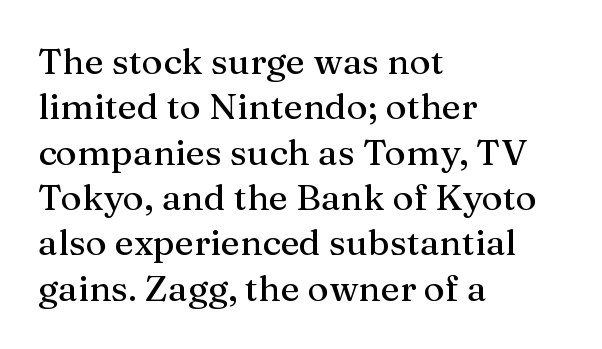
The image shows 36 px serif type, upright; set left-aligned, normal line spacing (1.26x), normal letter spacing, not underlined; medium stroke contrast and a medium x-height.
